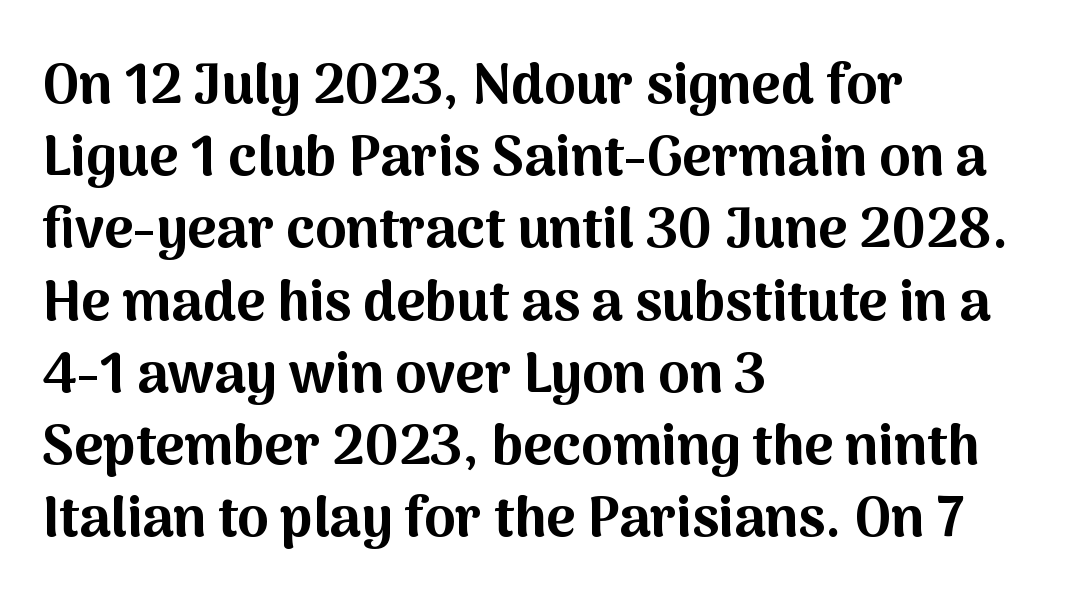
This sample keeps an unexceptional amount of space between lines. Check where the strokes stop: nothing finishes them off — pure sans. Nobody drew a line under any word here. Horizontally, the lines are justified to the leading edge only. Is the letter spacing exaggerated? No — it looks like the ordinary default. This is the regular roman posture of the typeface.
